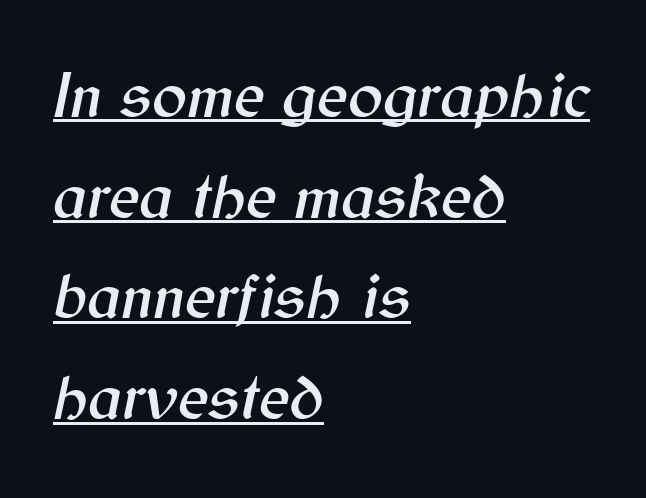
{"italic": "yes", "lean": "right", "slant_degrees": 12, "width": "normal", "stroke_contrast": "medium", "x_height": "medium", "monospaced": "no", "underline": "yes", "align": "left", "line_spacing": "normal", "line_spacing_ratio": 1.55, "letter_spacing": "normal", "letter_spacing_em": 0.0, "glyph_px": 65}
